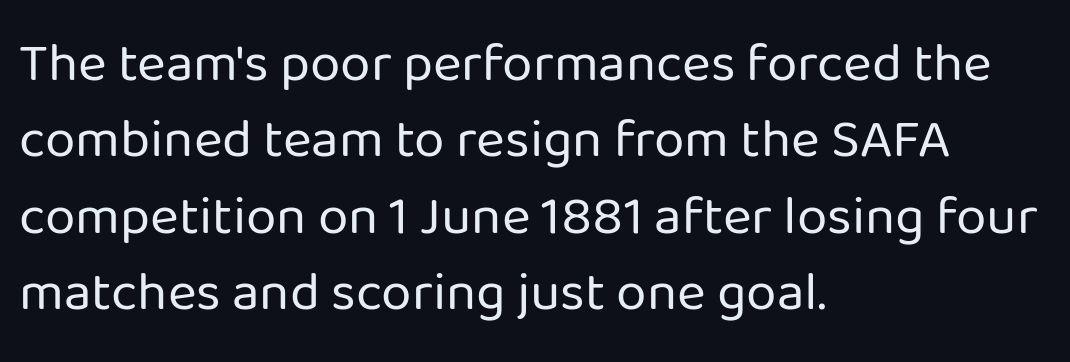
Q: Is the text bold? A: No.
Q: Is the text italic (slanted)? A: No, it is upright.
Q: Is the typeface a serif or a sans-serif typeface? A: Sans-serif.
Q: Is the text underlined? A: No.
Q: How is the paragraph aligned? A: Left-aligned.
Q: Is the spacing between letters normal or unusually wide? A: Normal.
Q: Is the spacing between lines tight, normal or loose? A: Normal.
Q: Width (condensed, normal, or wide)? A: Normal.
Q: Stroke contrast? A: Low.
Q: x-height? A: Medium.
Q: Monospaced? A: No.
